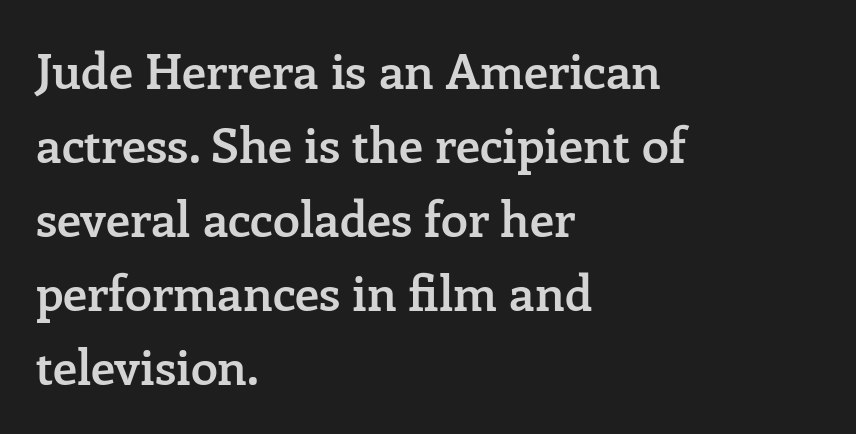
The image shows 49 px semibold serif type, upright; set left-aligned, normal line spacing (1.51x), normal letter spacing, not underlined; low stroke contrast and a medium x-height.
